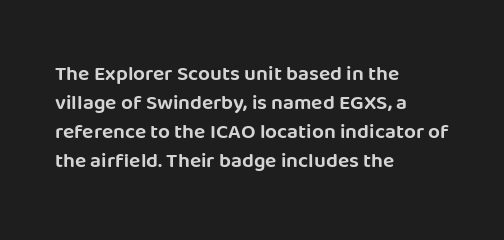
Does the leading feel generous? No, just average. Nobody touched the tracking dial on this one. This is the regular roman posture of the typeface. Visually the block forms a straight wall on the left and a jagged coastline on the right.
